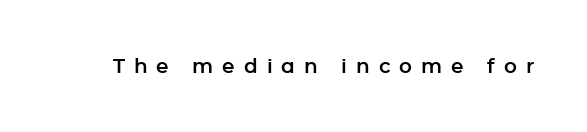
The image shows 20 px text type, upright; set unusually wide letter spacing (+0.45 em), not underlined.
